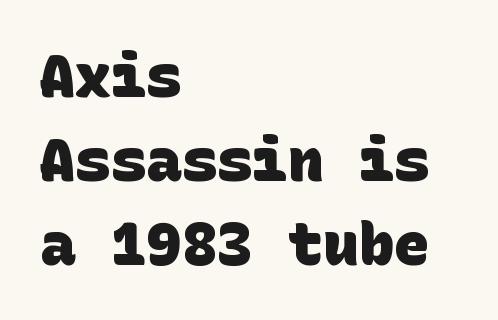
Compared with typical body copy, the letter spacing here is the same. The rendering shows plain stroke endings on the letterforms — a sans-serif design. Only glyphs here, with clear space below each row. How would I describe the line gaps? Plain and ordinary.
